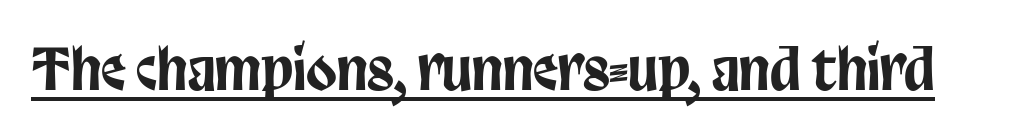
The image shows 56 px condensed sans-serif type, upright; set normal letter spacing, underlined; low stroke contrast and a large x-height.
